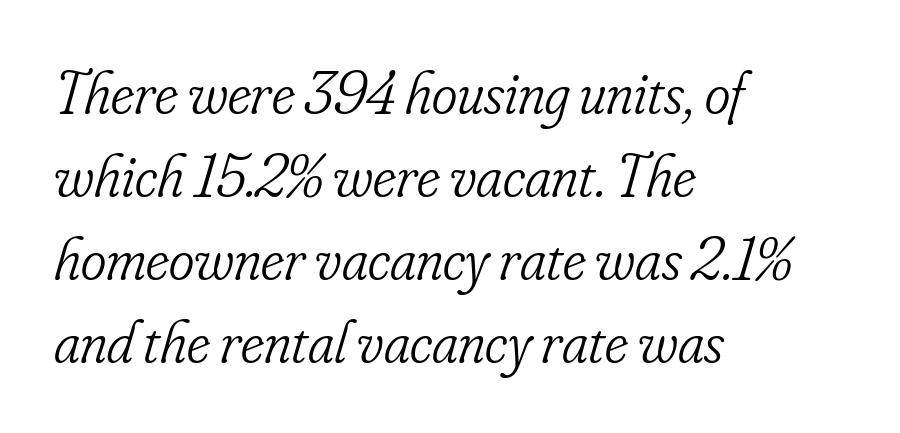
{"serif": "yes", "italic": "yes", "lean": "right", "slant_degrees": 16, "bold": "no", "weight": "light", "width": "condensed", "stroke_contrast": "low", "x_height": "small", "monospaced": "no", "underline": "no", "align": "left", "line_spacing": "normal", "line_spacing_ratio": 1.36, "letter_spacing": "normal", "letter_spacing_em": 0.0, "glyph_px": 61}
